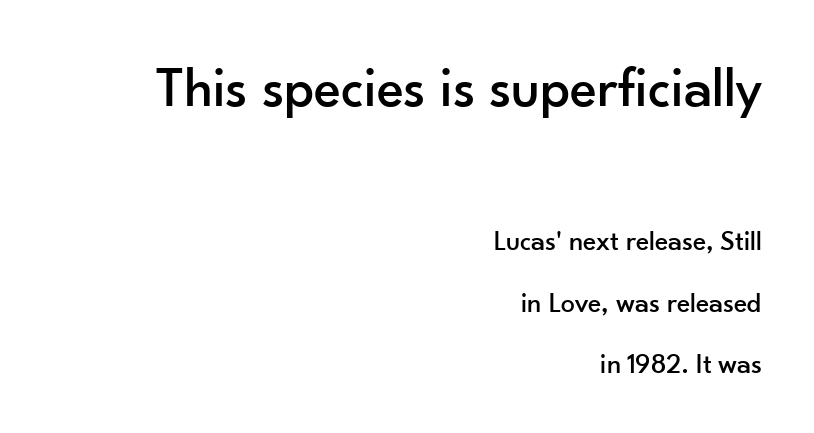
This is sans-serif lettering, the kind often seen on screens and signage. Here the designer chose a conventional face with non-uniform glyph widths. The block of text is sparse from top to bottom, with ample space between rows. Honestly, there is no underline to notice here at all. A typesetter would mark this as roman, not italic.
